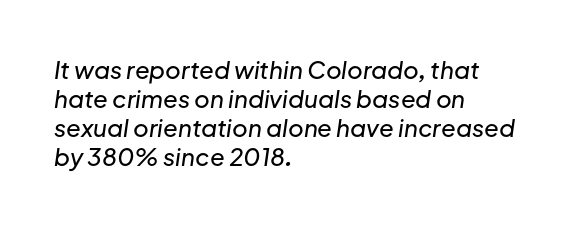
Is the block centered? No — it sits flush against the left margin. A typesetter would mark this as italic. Only glyphs here, with clear space below each row. Spacing between characters is what you'd get straight out of the box.
